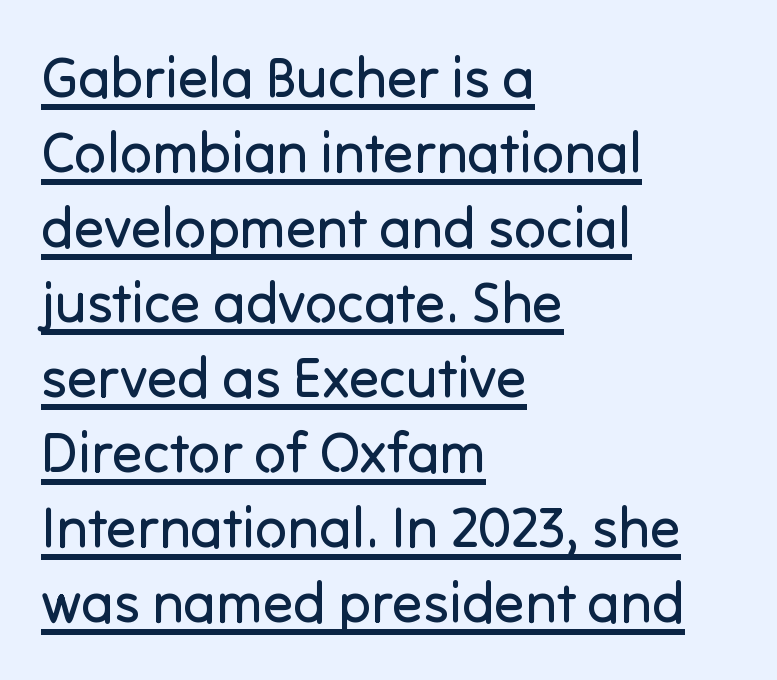
{"serif": "no", "italic": "no", "bold": "no", "weight": "regular", "width": "normal", "stroke_contrast": "low", "x_height": "medium", "monospaced": "no", "underline": "yes", "align": "left", "line_spacing": "normal", "line_spacing_ratio": 1.34, "letter_spacing": "normal", "letter_spacing_em": 0.0, "glyph_px": 56}
